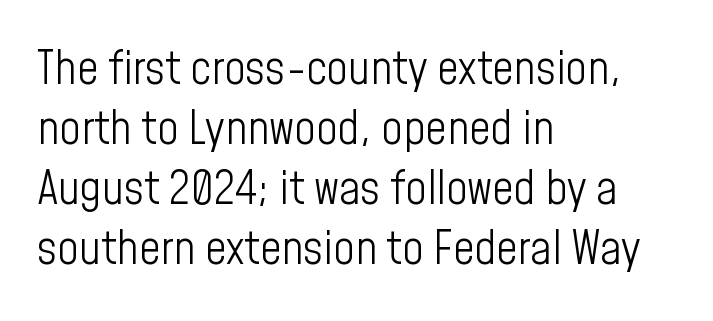
Q: Is the text bold? A: No.
Q: Is the text italic (slanted)? A: No, it is upright.
Q: Is the typeface a serif or a sans-serif typeface? A: Sans-serif.
Q: Is the text underlined? A: No.
Q: How is the paragraph aligned? A: Left-aligned.
Q: Is the spacing between letters normal or unusually wide? A: Normal.
Q: Is the spacing between lines tight, normal or loose? A: Normal.
Q: Width (condensed, normal, or wide)? A: Condensed.
Q: Stroke contrast? A: Low.
Q: x-height? A: Medium.
Q: Monospaced? A: No.
